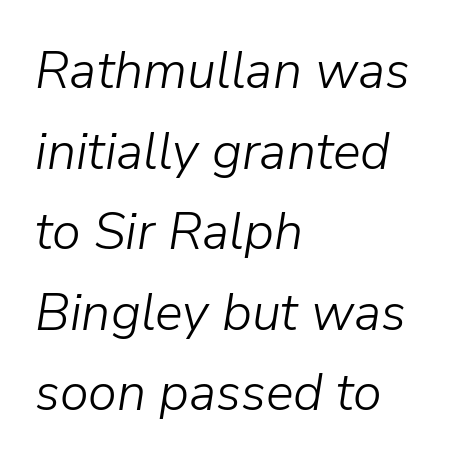
The image shows 52 px light type, italic (leaning right); set left-aligned, normal line spacing (1.55x), normal letter spacing, not underlined; low stroke contrast and a medium x-height.
